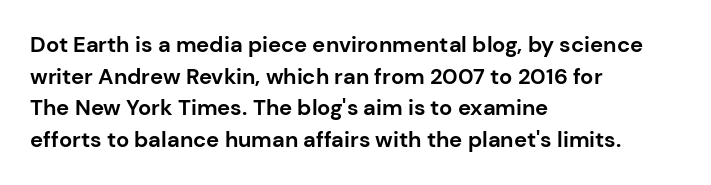
Beneath every word, the page is bare. Successive baselines arrive at the customary interval. It's the straight-up-and-down kind of type. Which margin do the lines hug? The left one — the right edge is uneven. Thick stems and heavy bowls — unmistakably bold.
